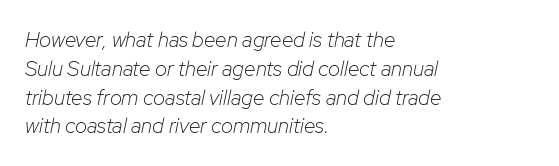
Vertical stems look standard width or narrower in stroke. Descender tails drop into unmarked territory. The leading is moderate, giving the passage an even texture. It's the slanting kind of type. The letters sit at their default tracking, neither squeezed nor spread. Each line starts at the same left margin while the right side varies.
